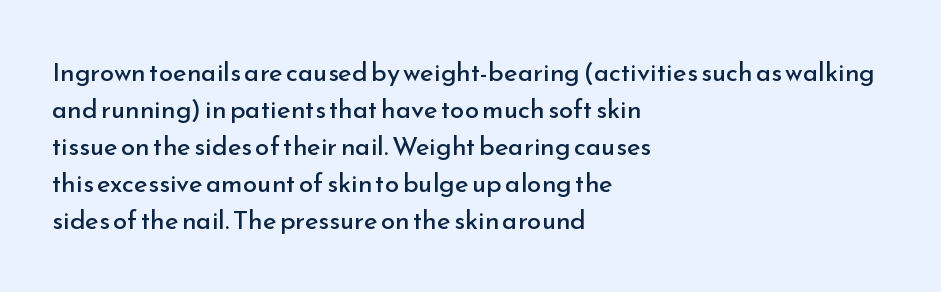
Q: Is the text bold? A: No.
Q: Is the text italic (slanted)? A: No, it is upright.
Q: Is the text underlined? A: No.
Q: How is the paragraph aligned? A: Left-aligned.
Q: Is the spacing between letters normal or unusually wide? A: Normal.
Q: Is the spacing between lines tight, normal or loose? A: Normal.
